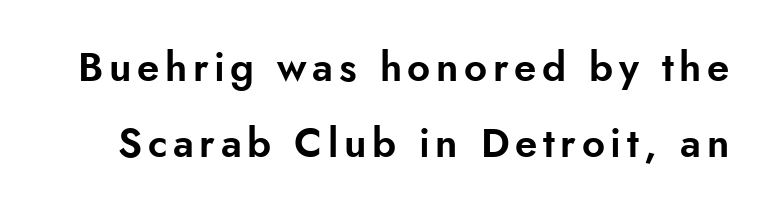
Q: Is the text italic (slanted)? A: No, it is upright.
Q: Is the typeface a serif or a sans-serif typeface? A: Sans-serif.
Q: Is the text underlined? A: No.
Q: Width (condensed, normal, or wide)? A: Normal.
Q: Stroke contrast? A: Low.
Q: x-height? A: Small.
Q: Monospaced? A: No.
